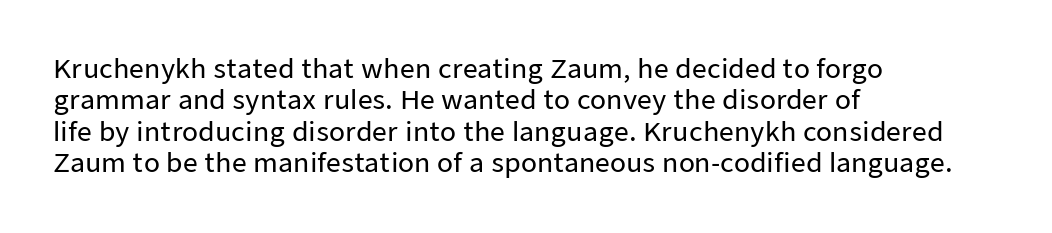
Q: Is the text italic (slanted)? A: No, it is upright.
Q: Is the text underlined? A: No.
Q: How is the paragraph aligned? A: Left-aligned.
Q: Is the spacing between letters normal or unusually wide? A: Normal.
